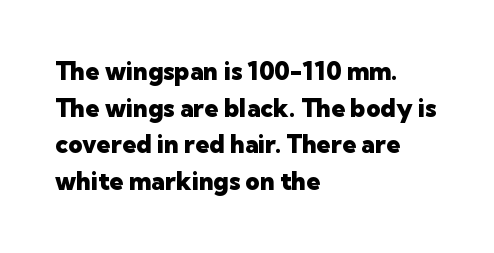
{"italic": "no", "bold": "yes", "underline": "no", "align": "left", "line_spacing": "normal", "line_spacing_ratio": 1.47, "letter_spacing": "normal", "letter_spacing_em": 0.0, "glyph_px": 25}
